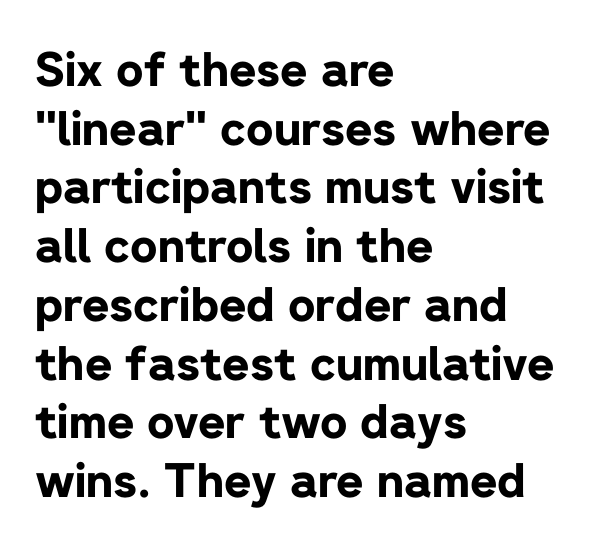
{"serif": "no", "italic": "no", "bold": "yes", "weight": "bold", "width": "normal", "stroke_contrast": "low", "x_height": "medium", "monospaced": "no", "underline": "no", "align": "left", "line_spacing": "normal", "line_spacing_ratio": 1.25, "letter_spacing": "normal", "letter_spacing_em": 0.0, "glyph_px": 47}
